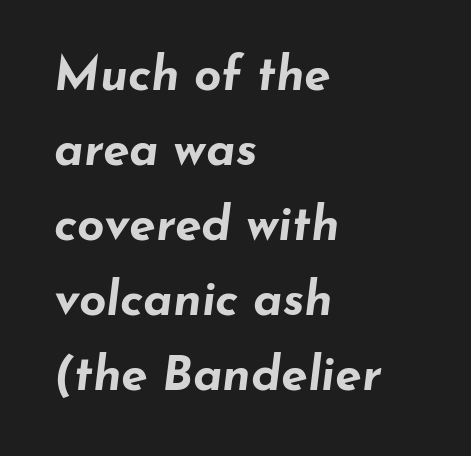
Q: Is the text bold? A: Yes.
Q: Is the text italic (slanted)? A: Yes, it leans right by about 7 degrees.
Q: Is the text underlined? A: No.
Q: How is the paragraph aligned? A: Left-aligned.
Q: Is the spacing between letters normal or unusually wide? A: Normal.
Q: Is the spacing between lines tight, normal or loose? A: Normal.
Q: Width (condensed, normal, or wide)? A: Wide.
Q: Stroke contrast? A: Low.
Q: x-height? A: Small.
Q: Monospaced? A: No.
